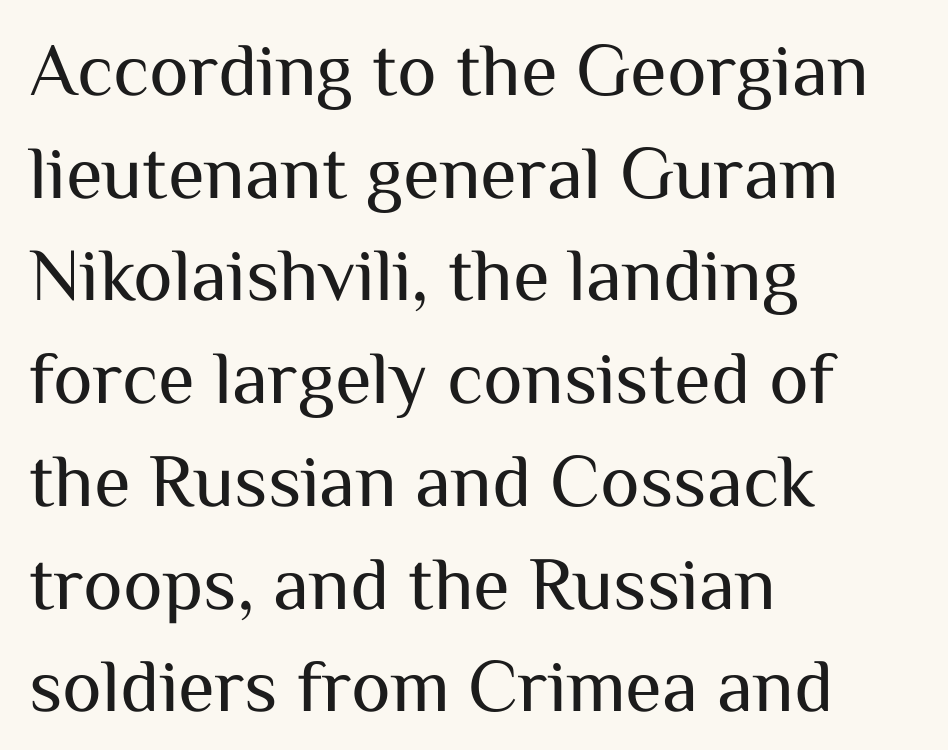
Weight class: somewhere from thin through regular. A normal amount of white space separates one row of letters from the next. No italicization has been applied; the sample stays upright. Words float on clear page, feet unadorned. Think of a printed novel: that variable character pitch is what you see here. Compared with a centered layout, this one pins lines to the left instead.
